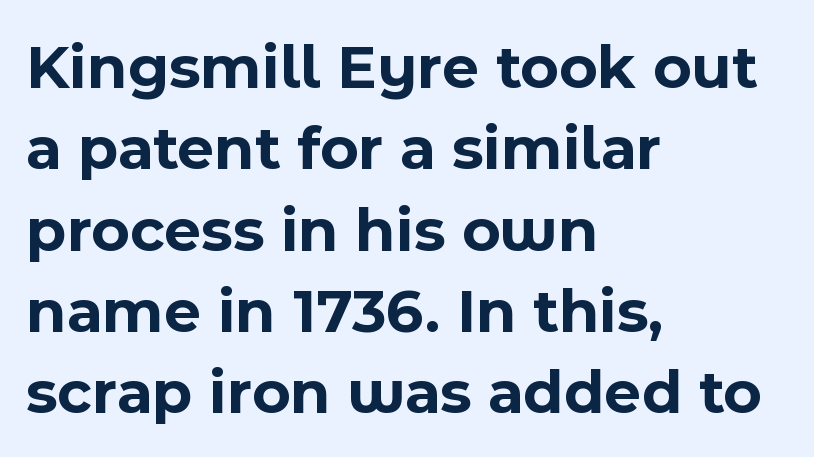
{"serif": "no", "italic": "no", "bold": "yes", "weight": "bold", "width": "normal", "x_height": "medium", "monospaced": "no", "underline": "no", "align": "left", "line_spacing": "normal", "line_spacing_ratio": 1.27, "letter_spacing": "normal", "letter_spacing_em": 0.0, "glyph_px": 64}
